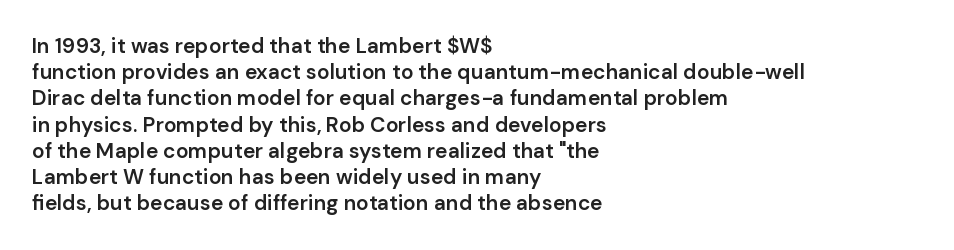
Q: Is the text bold? A: Semi-bold.
Q: Is the text italic (slanted)? A: No, it is upright.
Q: Is the text underlined? A: No.
Q: How is the paragraph aligned? A: Left-aligned.
Q: Is the spacing between letters normal or unusually wide? A: Normal.
Q: Is the spacing between lines tight, normal or loose? A: Normal.
